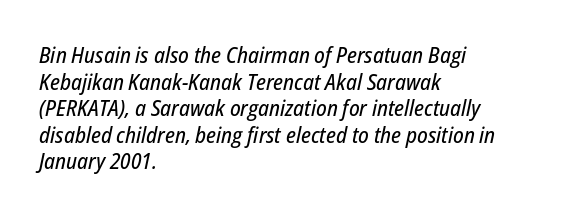
Q: Is the text italic (slanted)? A: Yes, it leans right by about 12 degrees.
Q: Is the text underlined? A: No.
Q: How is the paragraph aligned? A: Left-aligned.
Q: Is the spacing between letters normal or unusually wide? A: Normal.
